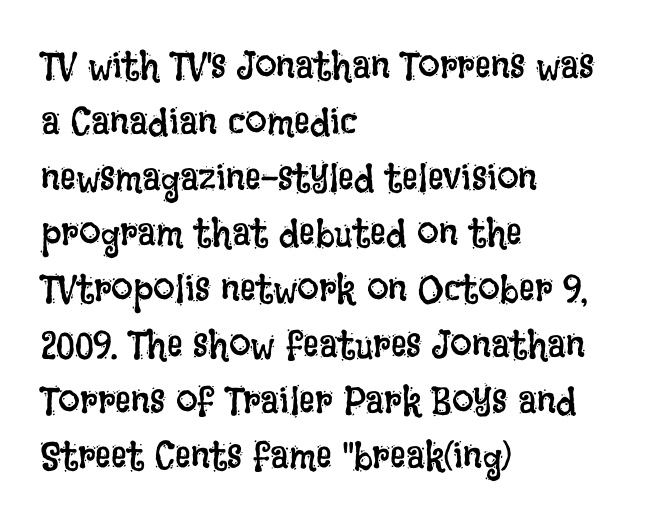
These lines are rendered in a variable-pitch font. Lines of text with bare space underneath. This sample is left-justified, so line endings fall wherever the words run out. The space between consecutive lines is moderate. Nothing unusual about the tracking: characters are spaced as the font intends. Italic: no, the glyphs are upright roman.
